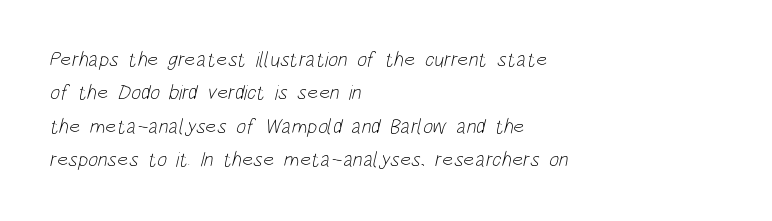
Q: Is the text bold? A: No.
Q: Is the text underlined? A: No.
Q: How is the paragraph aligned? A: Left-aligned.
Q: Is the spacing between letters normal or unusually wide? A: Normal.
Q: Is the spacing between lines tight, normal or loose? A: Normal.
